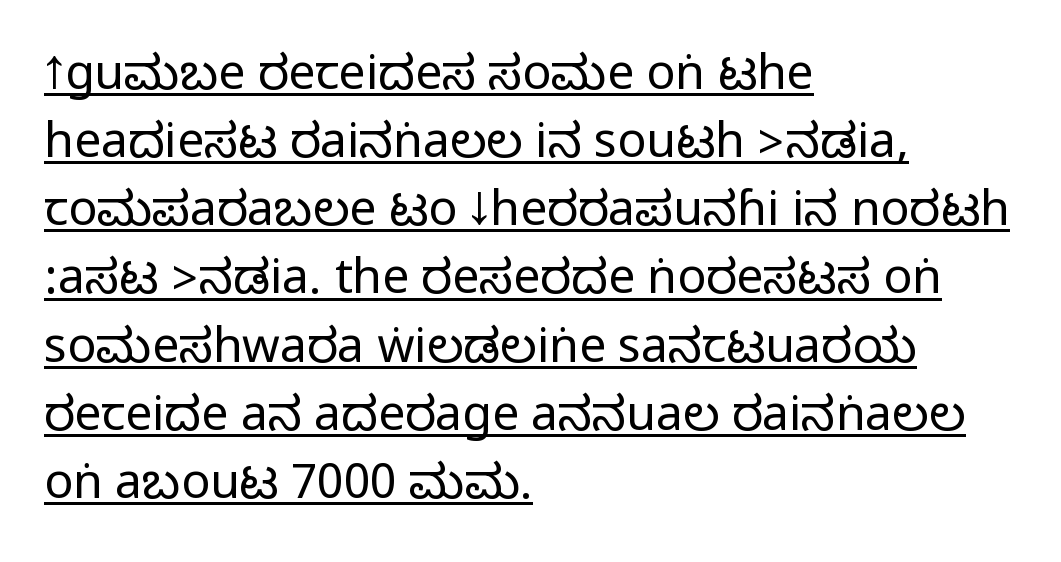
{"serif": "no", "italic": "no", "width": "condensed", "stroke_contrast": "medium", "monospaced": "no", "underline": "yes", "align": "left", "line_spacing": "normal", "line_spacing_ratio": 1.42, "letter_spacing": "normal", "letter_spacing_em": 0.0, "glyph_px": 48}
